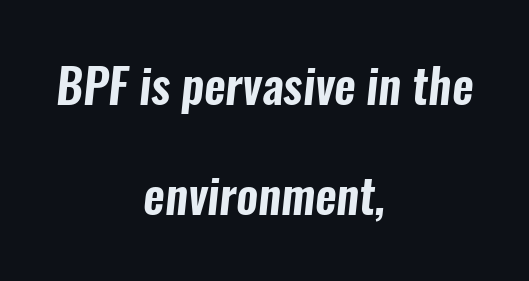
The area under the type is left untouched. Rows of type keep a wide berth in the vertical direction. Tracking value appears to be zero — textbook default spacing. The paragraph has two soft edges and a firm central axis. This sample uses a sans-serif face.
